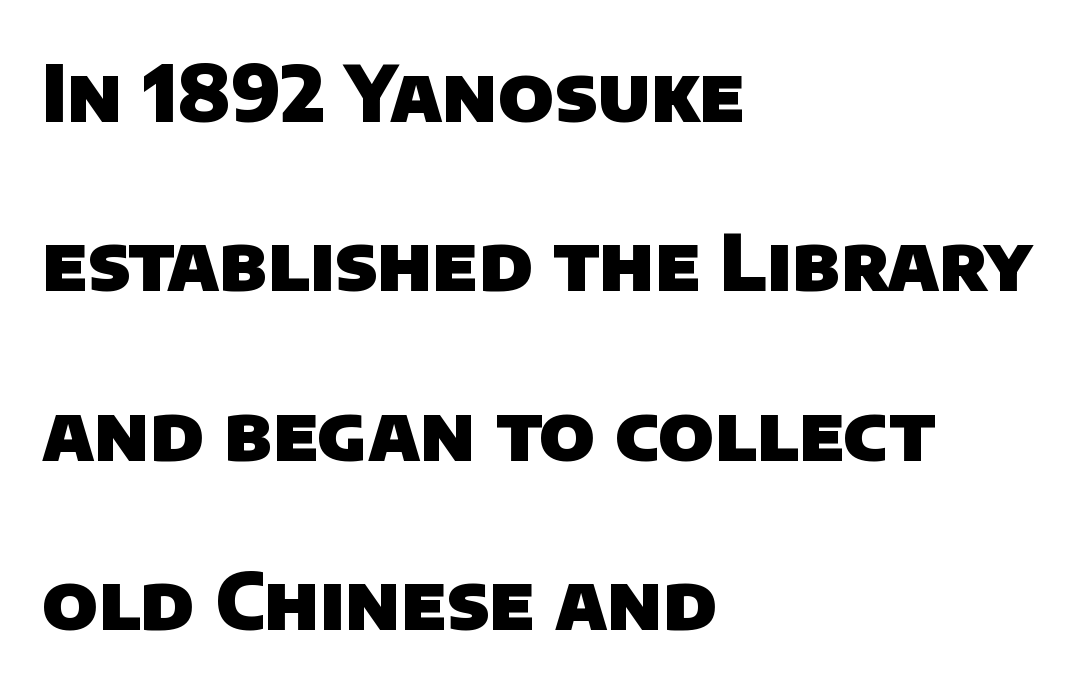
The line-height multiplier appears high, well above default. The glyphs are unaccompanied by any horizontal stroke below them. Nothing sits at the stroke ends, so this counts as sans-serif. This sample has the flowing, uneven cadence of proportional lettering.
